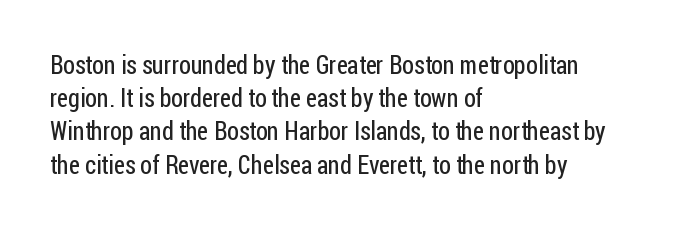
These lines sit exactly where default settings would place them. Decoration check: the copy has no underline. The typeface has the unassuming heft of standard copy or less. Horizontal alignment here is leftward, the default for most running prose.
